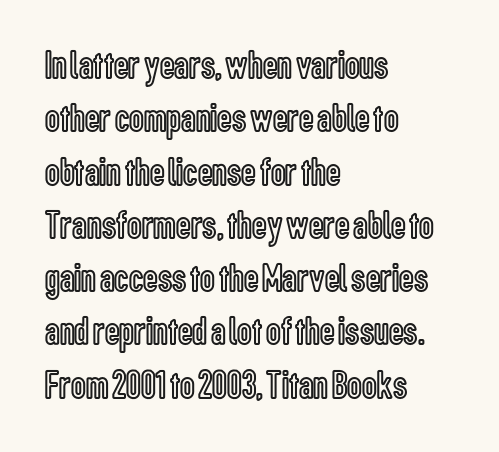
No italicization has been applied; the sample stays upright. Decoration check: the copy has no underline. Look at the tracking — it's just the regular setting, nothing added. A student would call this left alignment; a typographer would say flush left, rag right. Reading down the column, the eye jumps a familiar distance to each next line. Looks like regular typesetting: each glyph gets only the width it needs.
